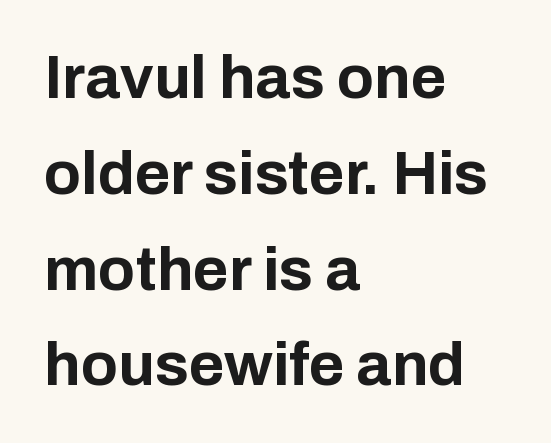
{"serif": "no", "italic": "no", "bold": "yes", "weight": "bold", "width": "normal", "stroke_contrast": "low", "x_height": "medium", "monospaced": "no", "underline": "no", "align": "left", "line_spacing": "normal", "line_spacing_ratio": 1.57, "letter_spacing": "normal", "letter_spacing_em": 0.0, "glyph_px": 61}
